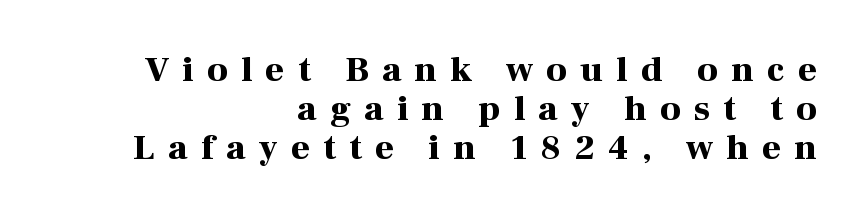
{"serif": "yes", "italic": "no", "bold": "yes", "weight": "bold", "width": "normal", "stroke_contrast": "high", "x_height": "medium", "monospaced": "no", "underline": "no", "align": "right", "line_spacing": "tight", "line_spacing_ratio": 1.08, "letter_spacing": "wide", "letter_spacing_em": 0.37, "glyph_px": 36}
